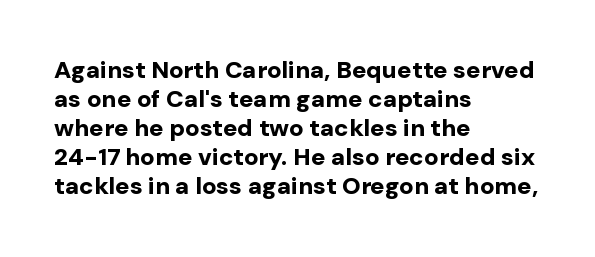
The image shows 24 px bold type, upright; set left-aligned, line spacing 1.21x, normal letter spacing, not underlined.
